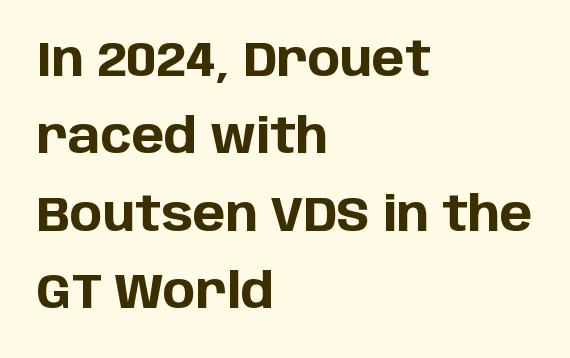
Q: Is the text bold? A: Yes.
Q: Is the text italic (slanted)? A: No, it is upright.
Q: Is the typeface a serif or a sans-serif typeface? A: Sans-serif.
Q: Is the text underlined? A: No.
Q: How is the paragraph aligned? A: Left-aligned.
Q: Is the spacing between letters normal or unusually wide? A: Normal.
Q: Is the spacing between lines tight, normal or loose? A: Normal.
Q: Width (condensed, normal, or wide)? A: Normal.
Q: Stroke contrast? A: Low.
Q: x-height? A: Large.
Q: Monospaced? A: No.
